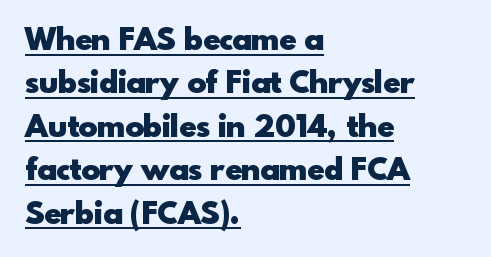
This rendering features underlined lettering. Look at the bottom of the vertical strokes: they stop flat, with no serifs. Students, note that the glyphs here touch the page at normal intervals. You could not count columns in this text — the font is proportionally spaced. A student would call this left alignment; a typographer would say flush left, rag right. Compared with an ordinary text face, these strokes are far heavier — a full bold.
